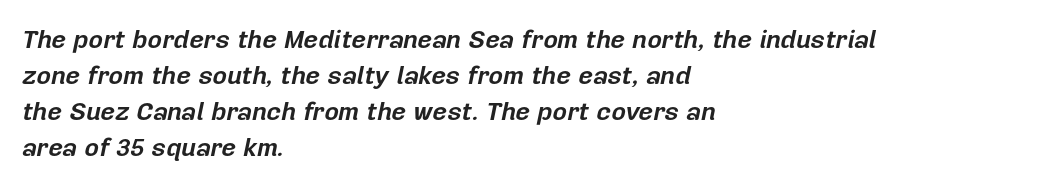
The image shows 25 px bold type, italic (leaning right); set left-aligned, normal line spacing (1.44x), normal letter spacing, not underlined.
